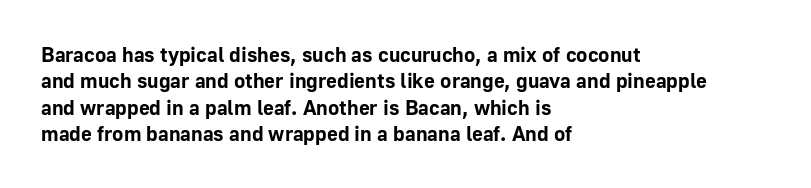
{"italic": "no", "bold": "yes", "underline": "no", "align": "left", "line_spacing": "normal", "line_spacing_ratio": 1.26, "letter_spacing": "normal", "letter_spacing_em": 0.0, "glyph_px": 21}
